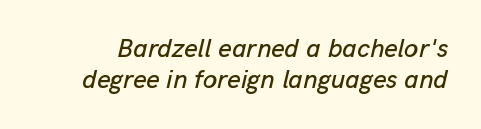
Q: Is the text italic (slanted)? A: Yes, it leans right by about 13 degrees.
Q: Is the text underlined? A: No.
Q: Is the spacing between letters normal or unusually wide? A: Normal.
